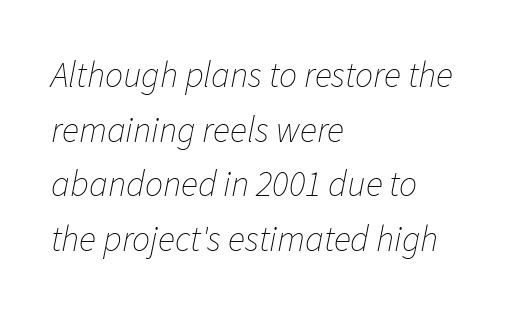
{"italic": "yes", "lean": "right", "slant_degrees": 11, "bold": "no", "weight": "thin", "width": "normal", "stroke_contrast": "low", "x_height": "medium", "monospaced": "no", "underline": "no", "align": "left", "line_spacing": "normal", "line_spacing_ratio": 1.52, "letter_spacing": "normal", "letter_spacing_em": 0.0, "glyph_px": 36}
